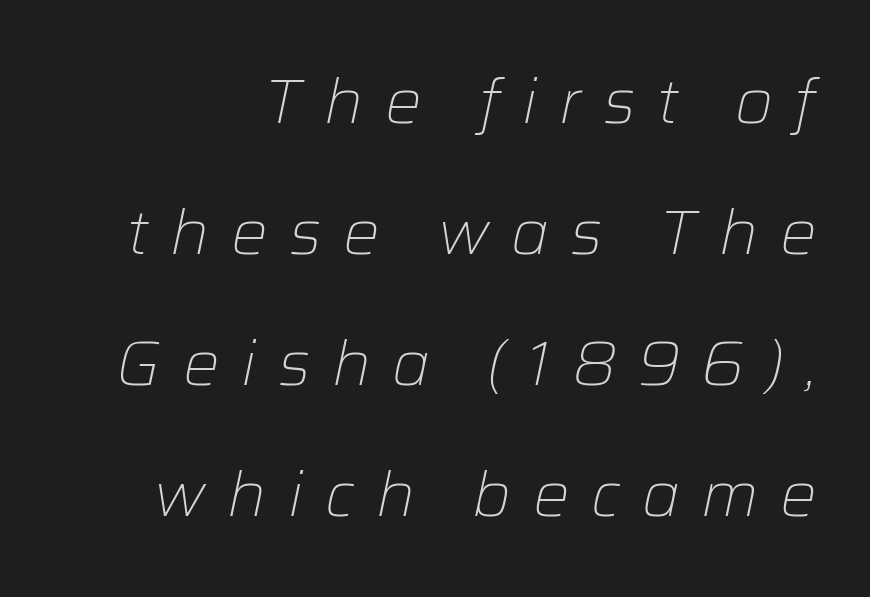
Q: Is the text bold? A: No.
Q: Is the text italic (slanted)? A: Yes, it leans right by about 12 degrees.
Q: Is the text underlined? A: No.
Q: Is the spacing between letters normal or unusually wide? A: Unusually wide.
Q: Is the spacing between lines tight, normal or loose? A: Loose.
Q: Width (condensed, normal, or wide)? A: Normal.
Q: Stroke contrast? A: Low.
Q: x-height? A: Medium.
Q: Monospaced? A: No.
